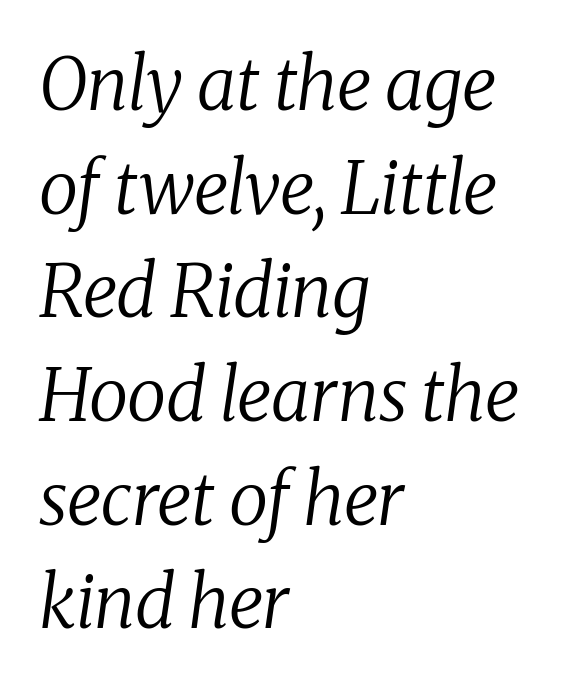
These lines sit exactly where default settings would place them. A typesetter would call this proportional, since set widths differ per character. A quiet, ordinary-to-light weight characterises the typeface. Alignment: flush left. Honestly, there is no underline to notice here at all.
